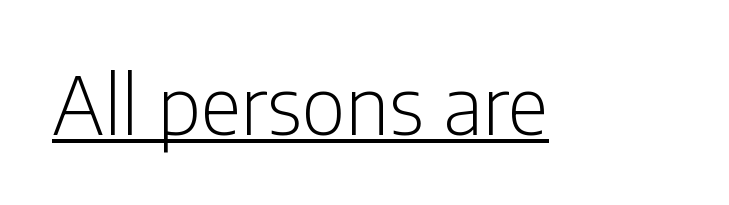
Is this a heavy cut? Hardly; it is regular or lighter. These lines keep a tight, regular rhythm from letter to letter. This is underlined copy, the kind a proofreader might mark for attention. To sum up the face: it is a sans, with no serifs. Each letter keeps its own natural width here, so spacing adapts to shape.
